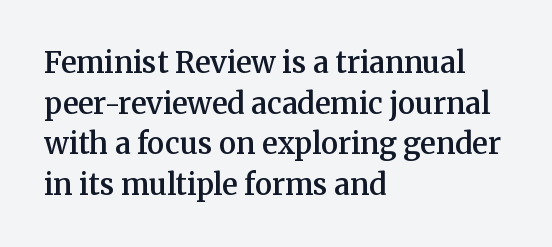
Serif or sans? Serif — the stroke terminals have little feet. These lines are set flush left with a ragged right edge. Moderately thickened strokes mark this as semibold type. Descender tails drop into unmarked territory. A typesetter would call this zero additional tracking. These lines are rendered in a variable-pitch font.
